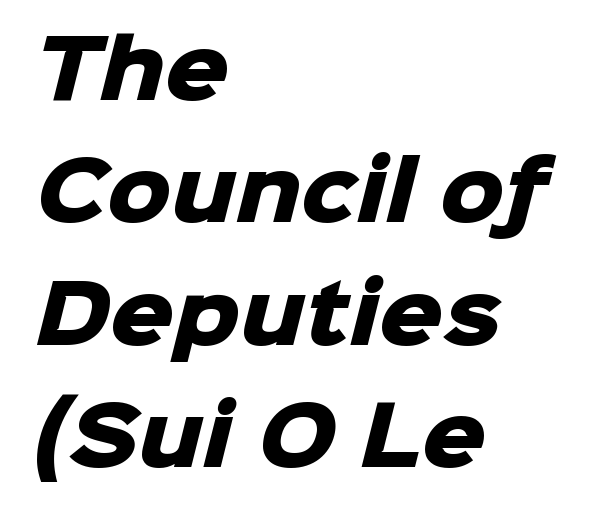
The image shows 80 px heavy sans-serif type; set left-aligned, normal line spacing (1.53x), normal letter spacing, not underlined; low stroke contrast and a medium x-height.
